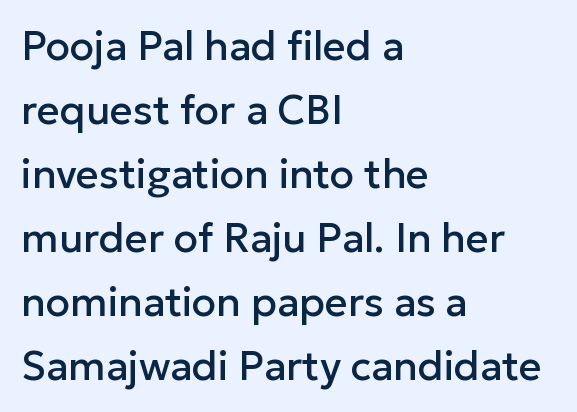
{"serif": "no", "italic": "no", "width": "normal", "stroke_contrast": "low", "x_height": "medium", "monospaced": "no", "underline": "no", "align": "left", "line_spacing": "normal", "line_spacing_ratio": 1.6, "letter_spacing": "normal", "letter_spacing_em": 0.0, "glyph_px": 40}
